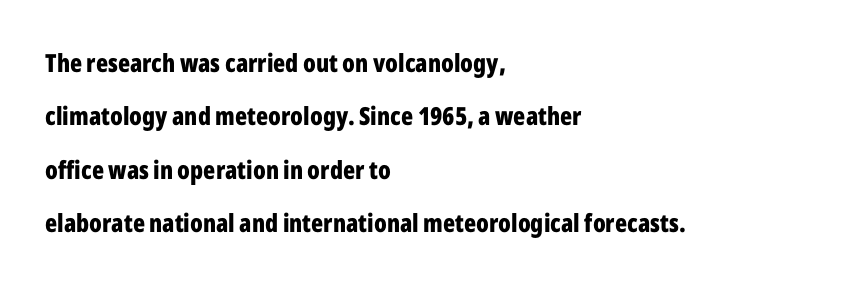
Q: Is the text bold? A: Yes.
Q: Is the text italic (slanted)? A: No, it is upright.
Q: Is the text underlined? A: No.
Q: How is the paragraph aligned? A: Left-aligned.
Q: Is the spacing between letters normal or unusually wide? A: Normal.
Q: Is the spacing between lines tight, normal or loose? A: Loose.
